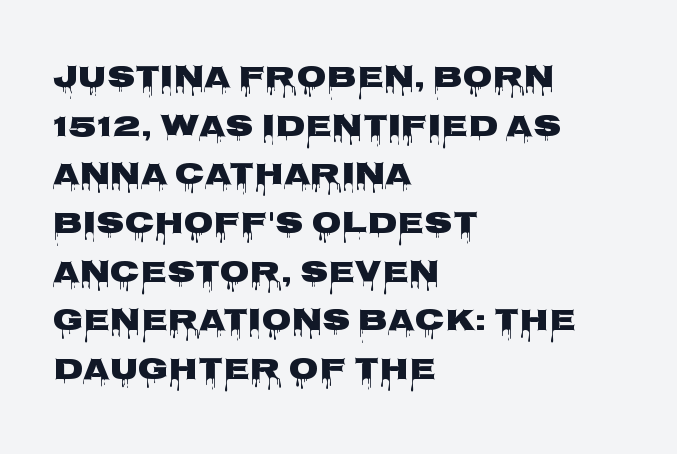
Proportional: the letters do not fall into vertical columns. This is sans-serif lettering, the kind often seen on screens and signage. One-word summary of the alignment: left. How would I describe the line gaps? Plain and ordinary. Is the letter spacing exaggerated? No — it looks like the ordinary default. The gap between lines stays unmarked.
